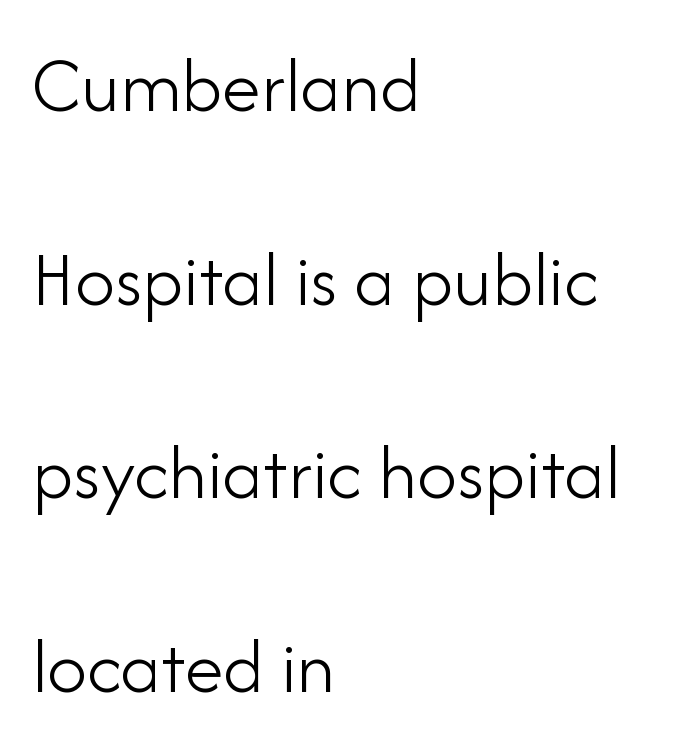
Horizontal alignment here is leftward, the default for most running prose. Posture: upright roman. Varying glyph widths throughout — classic text-font behaviour. Just letters on the line, the space beneath them empty. Check where the strokes stop: nothing finishes them off — pure sans.
